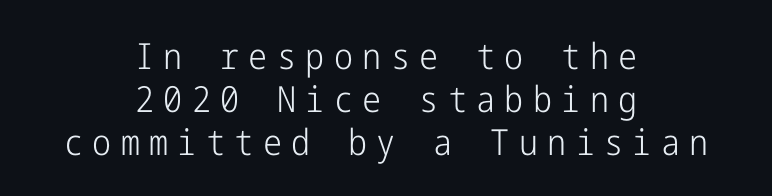
{"serif": "no", "italic": "no", "bold": "no", "weight": "light", "width": "condensed", "stroke_contrast": "low", "x_height": "medium", "underline": "no", "align": "center", "line_spacing_ratio": 1.19, "letter_spacing": "wide", "letter_spacing_em": 0.26, "glyph_px": 36}
